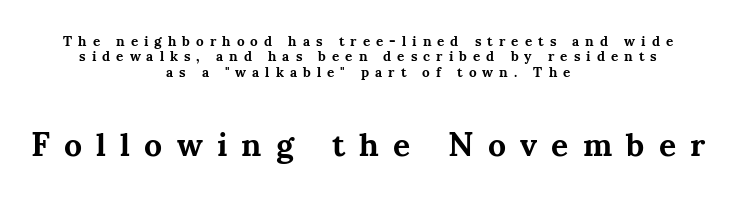
Q: Is the text bold? A: Yes.
Q: Is the text italic (slanted)? A: No, it is upright.
Q: Is the typeface a serif or a sans-serif typeface? A: Serif.
Q: Is the text underlined? A: No.
Q: How is the paragraph aligned? A: Centered.
Q: Is the spacing between letters normal or unusually wide? A: Unusually wide.
Q: Is the spacing between lines tight, normal or loose? A: Tight.
Q: Which block of text is set in a larger size, the first (top) or the second (bottom)? A: The second (bottom) one.
Q: Width (condensed, normal, or wide)? A: Normal.
Q: Stroke contrast? A: Medium.
Q: x-height? A: Small.
Q: Monospaced? A: No.
